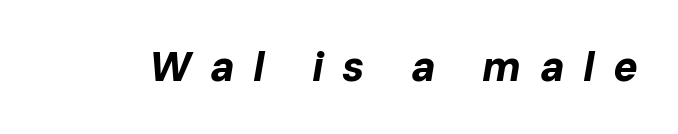
The image shows 41 px bold type, italic (leaning right); set unusually wide letter spacing (+0.45 em), not underlined; low stroke contrast and a medium x-height.
